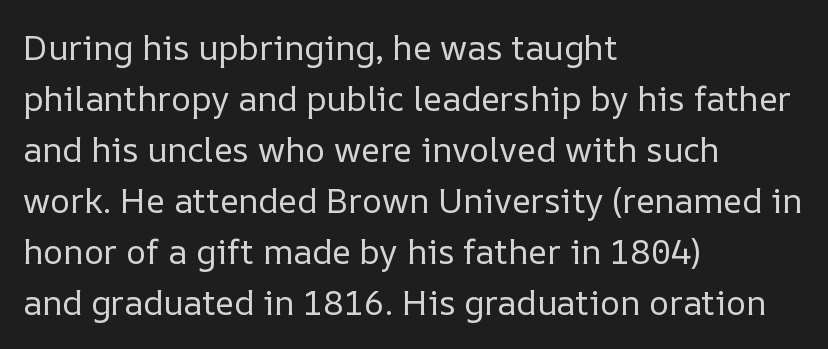
Q: Is the text bold? A: No.
Q: Is the text italic (slanted)? A: No, it is upright.
Q: Is the text underlined? A: No.
Q: How is the paragraph aligned? A: Left-aligned.
Q: Is the spacing between letters normal or unusually wide? A: Normal.
Q: Is the spacing between lines tight, normal or loose? A: Normal.
Q: Width (condensed, normal, or wide)? A: Normal.
Q: Stroke contrast? A: Low.
Q: x-height? A: Medium.
Q: Monospaced? A: No.
